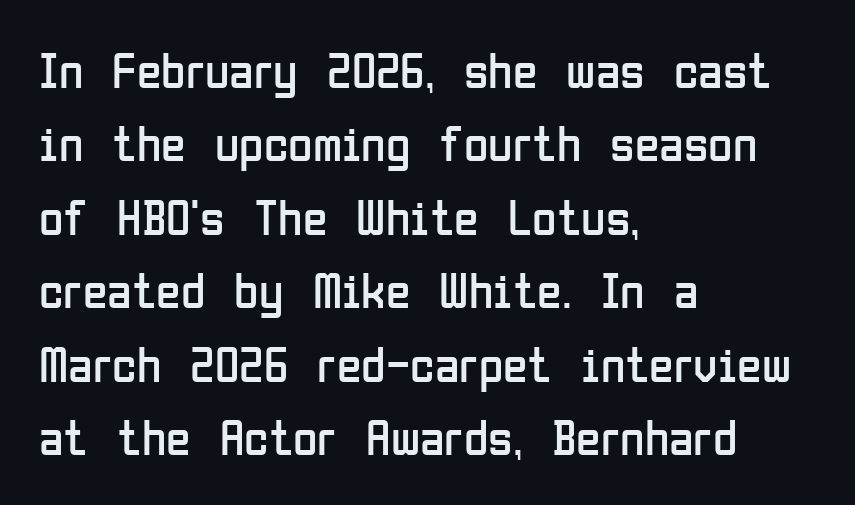
The image shows 50 px regular-weight, condensed sans-serif type, upright; set left-aligned, normal line spacing (1.47x), normal letter spacing, not underlined; low stroke contrast and a medium x-height.
